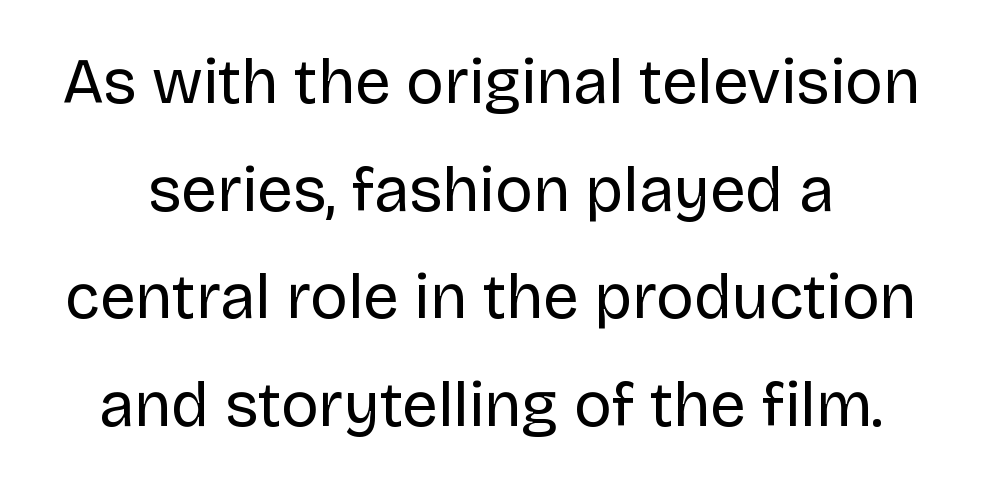
Q: Is the text bold? A: No.
Q: Is the text italic (slanted)? A: No, it is upright.
Q: Is the typeface a serif or a sans-serif typeface? A: Sans-serif.
Q: Is the text underlined? A: No.
Q: Is the spacing between letters normal or unusually wide? A: Normal.
Q: Width (condensed, normal, or wide)? A: Normal.
Q: Stroke contrast? A: Low.
Q: x-height? A: Large.
Q: Monospaced? A: No.
